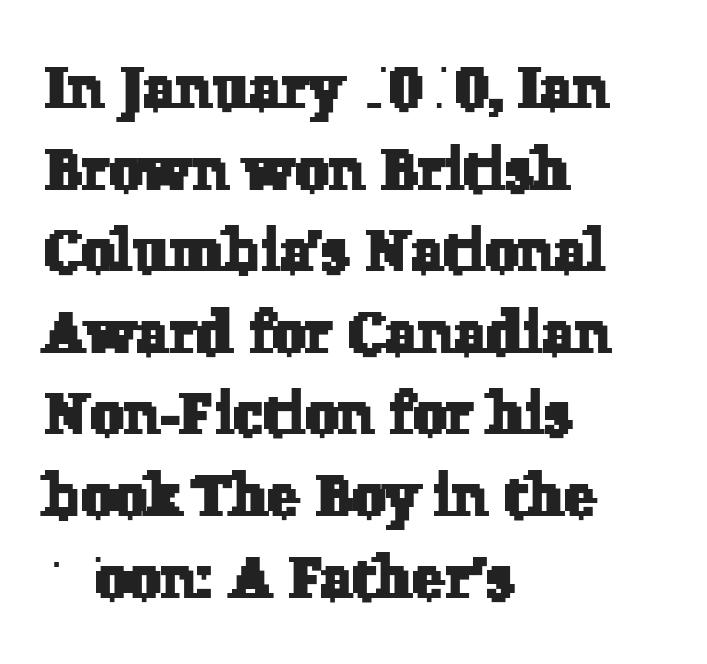
{"serif": "yes", "width": "normal", "stroke_contrast": "low", "x_height": "medium", "monospaced": "no", "underline": "no", "align": "left", "line_spacing": "normal", "line_spacing_ratio": 1.36, "letter_spacing": "normal", "letter_spacing_em": 0.0, "glyph_px": 60}
